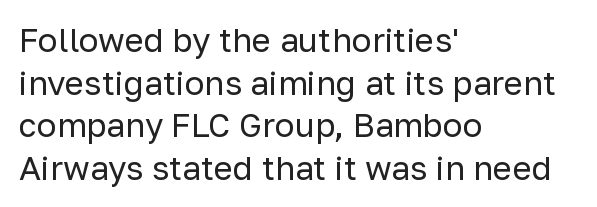
Q: Is the text bold? A: No.
Q: Is the text italic (slanted)? A: No, it is upright.
Q: Is the typeface a serif or a sans-serif typeface? A: Sans-serif.
Q: Is the text underlined? A: No.
Q: How is the paragraph aligned? A: Left-aligned.
Q: Is the spacing between letters normal or unusually wide? A: Normal.
Q: Is the spacing between lines tight, normal or loose? A: Normal.
Q: Width (condensed, normal, or wide)? A: Normal.
Q: Stroke contrast? A: Low.
Q: x-height? A: Medium.
Q: Monospaced? A: No.
